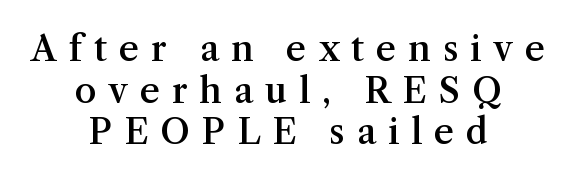
Q: Is the text bold? A: Semi-bold.
Q: Is the text italic (slanted)? A: No, it is upright.
Q: Is the typeface a serif or a sans-serif typeface? A: Serif.
Q: Is the text underlined? A: No.
Q: How is the paragraph aligned? A: Centered.
Q: Is the spacing between letters normal or unusually wide? A: Unusually wide.
Q: Width (condensed, normal, or wide)? A: Normal.
Q: Stroke contrast? A: Medium.
Q: x-height? A: Medium.
Q: Monospaced? A: No.
